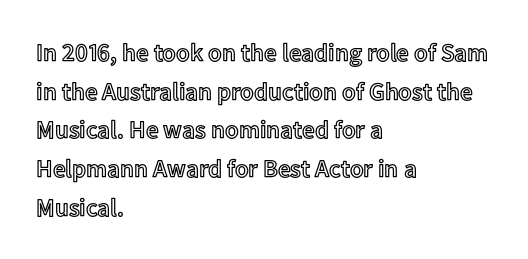
The image shows 25 px text type, upright; set left-aligned, normal line spacing (1.55x), normal letter spacing, not underlined.
